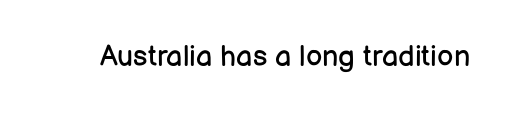
{"serif": "no", "italic": "no", "bold": "no", "weight": "regular", "width": "normal", "stroke_contrast": "low", "x_height": "medium", "monospaced": "no", "underline": "no", "letter_spacing": "normal", "letter_spacing_em": 0.0, "glyph_px": 29}
